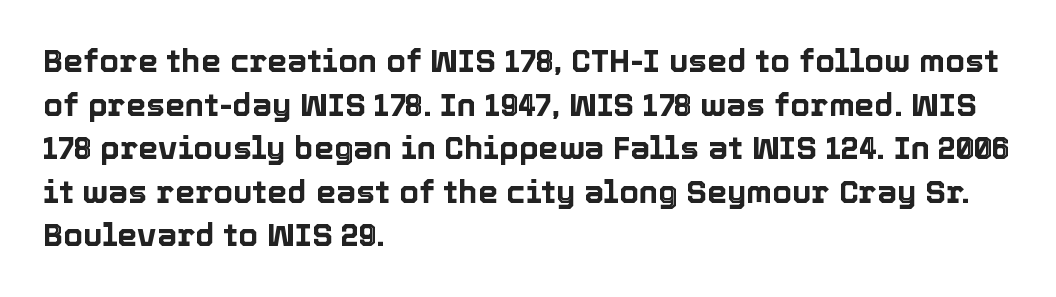
The image shows 32 px text type, upright; set left-aligned, normal line spacing (1.36x), normal letter spacing, not underlined; a medium x-height.
